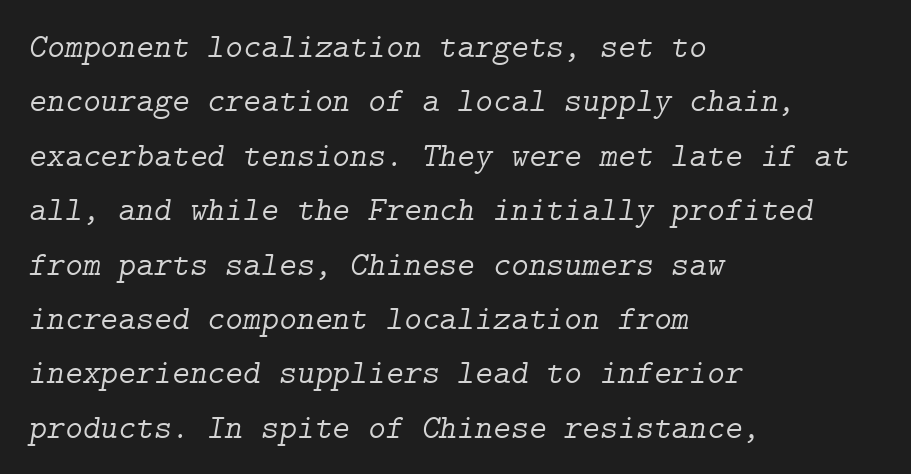
Check under the words: just untouched page. A serif font was chosen for this passage. Here the glyphs are tracked normally, forming tight word shapes. A light-to-regular cut is what we see here. Horizontally, the lines are justified to the leading edge only. The passage shown stacks its lines at a standard gap.
